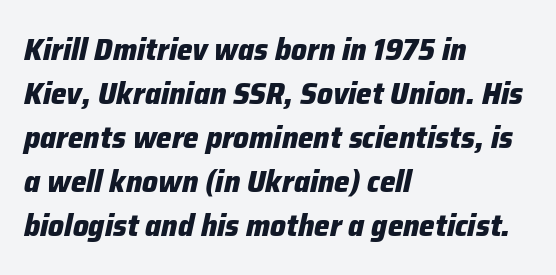
The image shows 31 px heavy type, italic (leaning right); set left-aligned, normal line spacing (1.42x), normal letter spacing, not underlined; low stroke contrast and a medium x-height.
